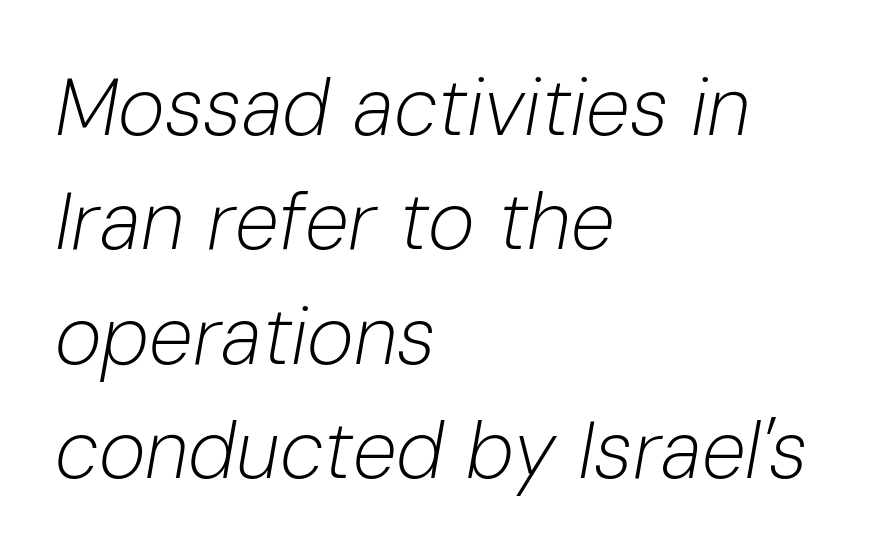
{"italic": "yes", "lean": "right", "slant_degrees": 10, "bold": "no", "weight": "light", "width": "normal", "stroke_contrast": "low", "x_height": "medium", "monospaced": "no", "underline": "no", "align": "left", "line_spacing": "normal", "line_spacing_ratio": 1.43, "letter_spacing": "normal", "letter_spacing_em": 0.0, "glyph_px": 80}
